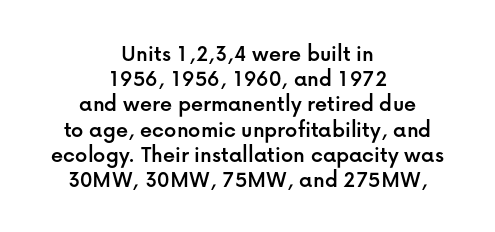
Q: Is the text italic (slanted)? A: No, it is upright.
Q: Is the text underlined? A: No.
Q: How is the paragraph aligned? A: Centered.
Q: Is the spacing between letters normal or unusually wide? A: Normal.
Q: Is the spacing between lines tight, normal or loose? A: Tight.
